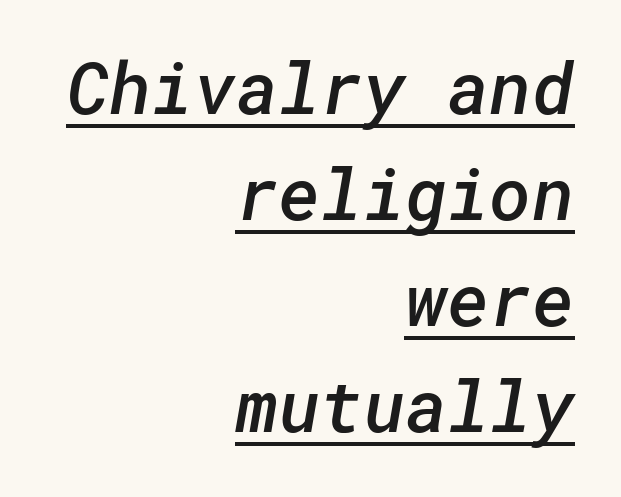
The image shows 72 px semibold sans-serif type; set right-aligned, normal line spacing (1.47x), normal letter spacing, underlined; low stroke contrast and a medium x-height.
